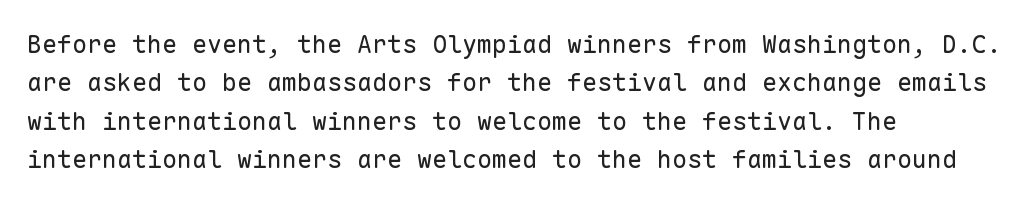
The image shows 25 px text type, upright; set left-aligned, normal line spacing (1.54x), normal letter spacing, not underlined.
